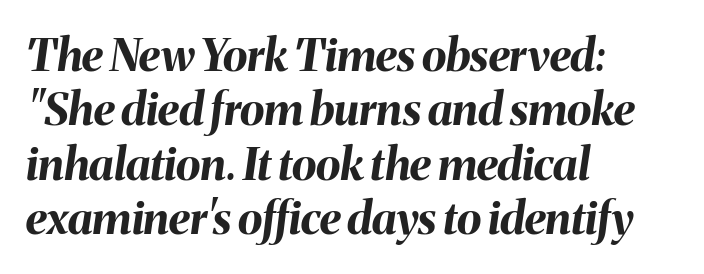
Q: Is the text bold? A: Yes.
Q: Is the text italic (slanted)? A: Yes, it leans right by about 8 degrees.
Q: Is the text underlined? A: No.
Q: How is the paragraph aligned? A: Left-aligned.
Q: Is the spacing between letters normal or unusually wide? A: Normal.
Q: Width (condensed, normal, or wide)? A: Normal.
Q: Stroke contrast? A: Medium.
Q: x-height? A: Medium.
Q: Monospaced? A: No.
